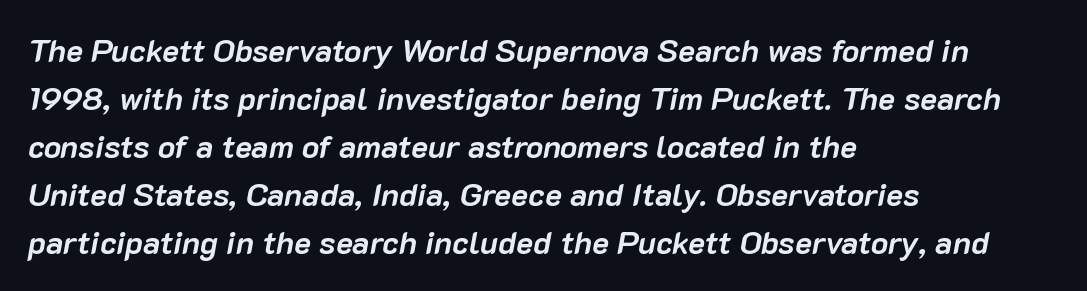
The image shows 32 px semibold type, italic (leaning right); set left-aligned, normal line spacing (1.5x), normal letter spacing, not underlined; low stroke contrast and a medium x-height.
